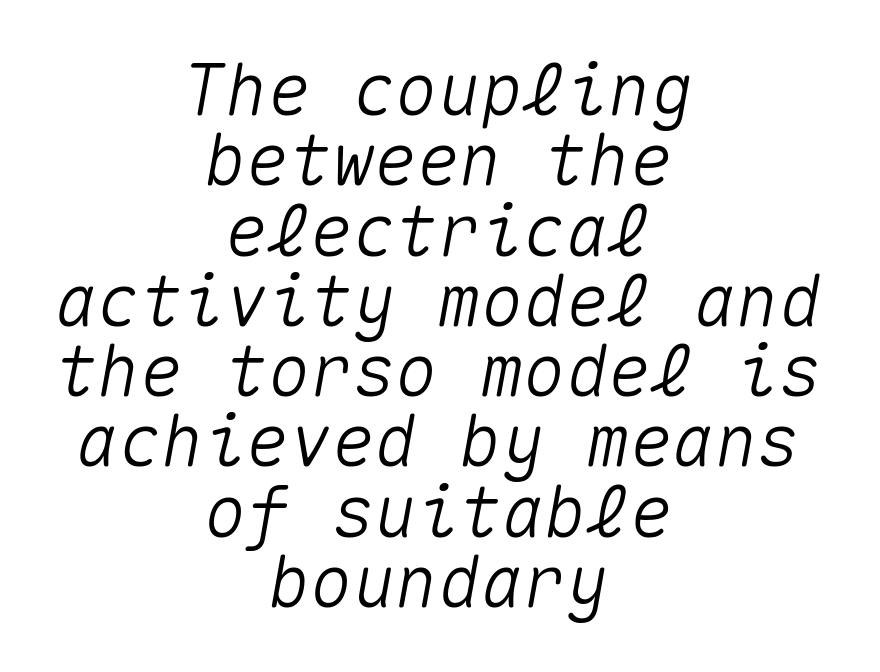
Q: Is the text italic (slanted)? A: Yes, it leans right by about 10 degrees.
Q: Is the text underlined? A: No.
Q: How is the paragraph aligned? A: Centered.
Q: Is the spacing between letters normal or unusually wide? A: Normal.
Q: Is the spacing between lines tight, normal or loose? A: Tight.
Q: Width (condensed, normal, or wide)? A: Normal.
Q: Stroke contrast? A: Medium.
Q: x-height? A: Medium.
Q: Monospaced? A: Yes.
